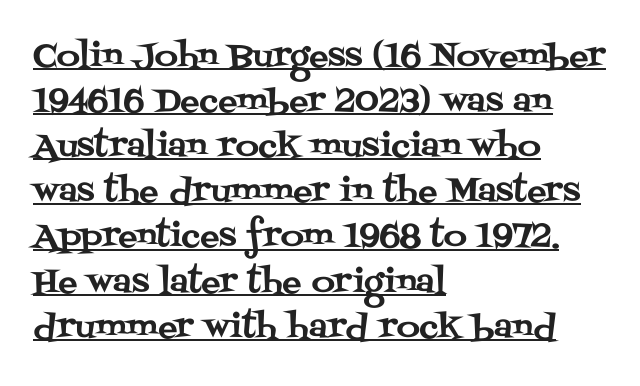
{"serif": "yes", "italic": "no", "width": "normal", "stroke_contrast": "medium", "x_height": "large", "monospaced": "no", "underline": "yes", "align": "left", "line_spacing": "normal", "line_spacing_ratio": 1.41, "letter_spacing": "normal", "letter_spacing_em": 0.0, "glyph_px": 32}
